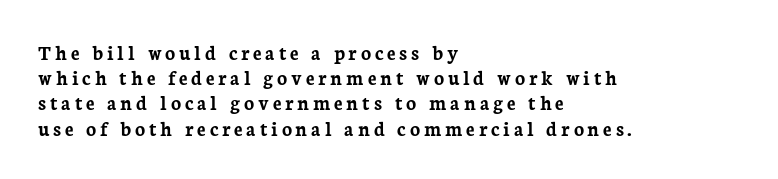
Q: Is the text bold? A: Yes.
Q: Is the text italic (slanted)? A: No, it is upright.
Q: Is the text underlined? A: No.
Q: How is the paragraph aligned? A: Left-aligned.
